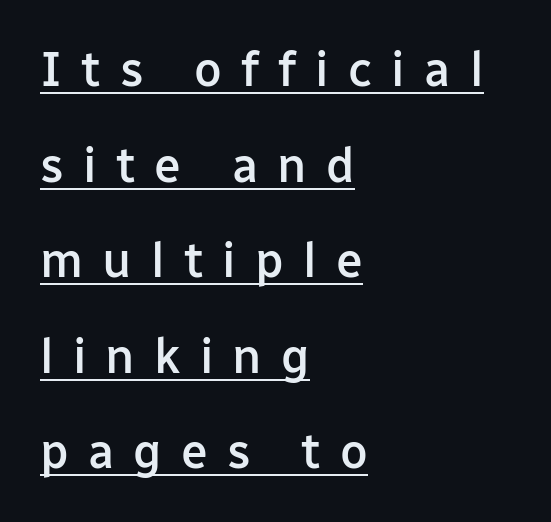
The gaps between neighbouring characters are conspicuously large. Baseline-to-baseline distance is far greater than the letter height. Looks like regular typesetting: each glyph gets only the width it needs. Does the weight exceed regular? Yes, but only to semibold. The rendering shows plain stroke endings on the letterforms — a sans-serif design. Posture: straight, roman, zero tilt.
